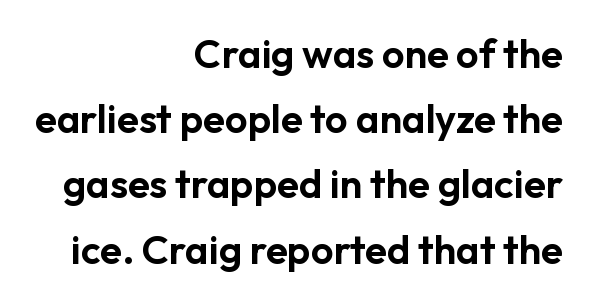
Q: Is the text italic (slanted)? A: No, it is upright.
Q: Is the typeface a serif or a sans-serif typeface? A: Sans-serif.
Q: Is the text underlined? A: No.
Q: How is the paragraph aligned? A: Right-aligned.
Q: Is the spacing between letters normal or unusually wide? A: Normal.
Q: Is the spacing between lines tight, normal or loose? A: Normal.
Q: Width (condensed, normal, or wide)? A: Normal.
Q: Stroke contrast? A: Low.
Q: x-height? A: Medium.
Q: Monospaced? A: No.
